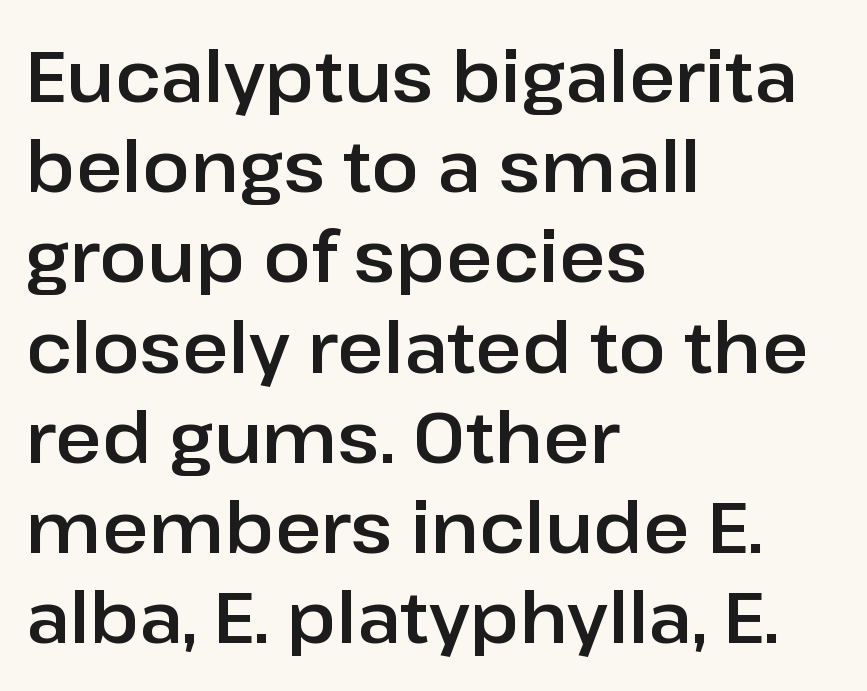
The image shows 71 px sans-serif type, upright; set left-aligned, normal line spacing (1.27x), normal letter spacing, not underlined; low stroke contrast and a medium x-height.
